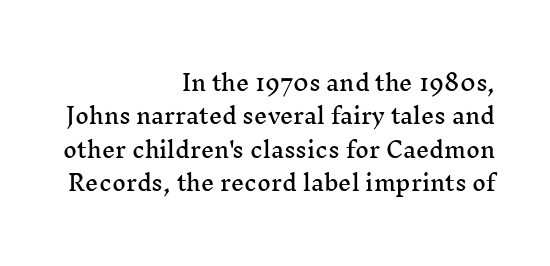
These lines stack with their right ends in a neat column. Leading: standard. Observe the ordinary spacing: letters are neighbours, not strangers. Nope, not italic — everything's standing straight. Rule under the text: the space is simply empty.
